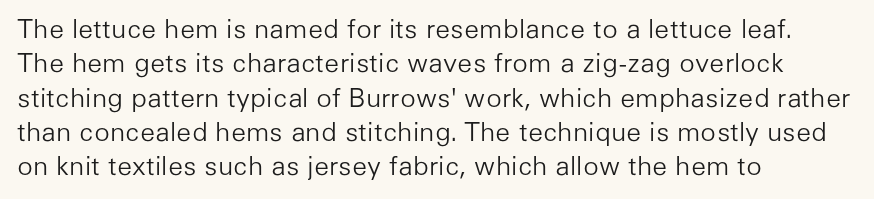
Q: Is the text bold? A: No.
Q: Is the text italic (slanted)? A: No, it is upright.
Q: Is the text underlined? A: No.
Q: How is the paragraph aligned? A: Left-aligned.
Q: Is the spacing between letters normal or unusually wide? A: Normal.
Q: Is the spacing between lines tight, normal or loose? A: Normal.
